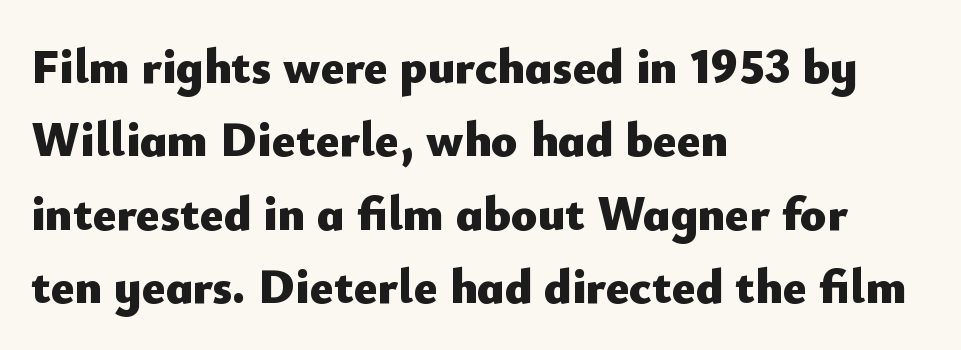
{"serif": "no", "italic": "no", "bold": "yes", "weight": "heavy", "width": "normal", "stroke_contrast": "low", "x_height": "small", "monospaced": "no", "underline": "no", "align": "left", "line_spacing": "normal", "line_spacing_ratio": 1.5, "letter_spacing": "normal", "letter_spacing_em": 0.0, "glyph_px": 49}
